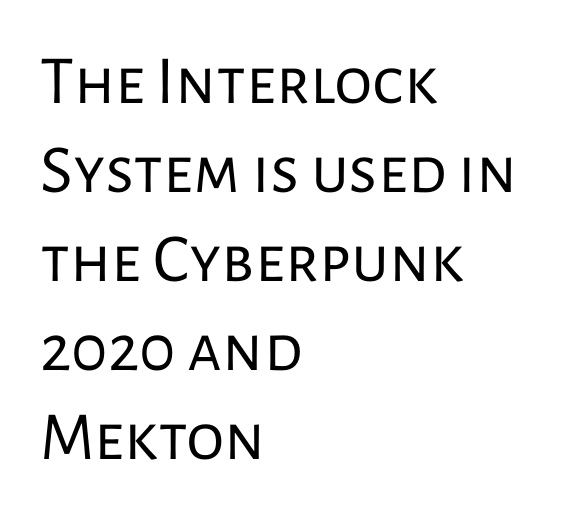
Q: Is the text bold? A: No.
Q: Is the text italic (slanted)? A: No, it is upright.
Q: Is the typeface a serif or a sans-serif typeface? A: Sans-serif.
Q: Is the text underlined? A: No.
Q: How is the paragraph aligned? A: Left-aligned.
Q: Is the spacing between letters normal or unusually wide? A: Normal.
Q: Is the spacing between lines tight, normal or loose? A: Normal.
Q: Width (condensed, normal, or wide)? A: Normal.
Q: Stroke contrast? A: Low.
Q: x-height? A: Medium.
Q: Monospaced? A: No.
